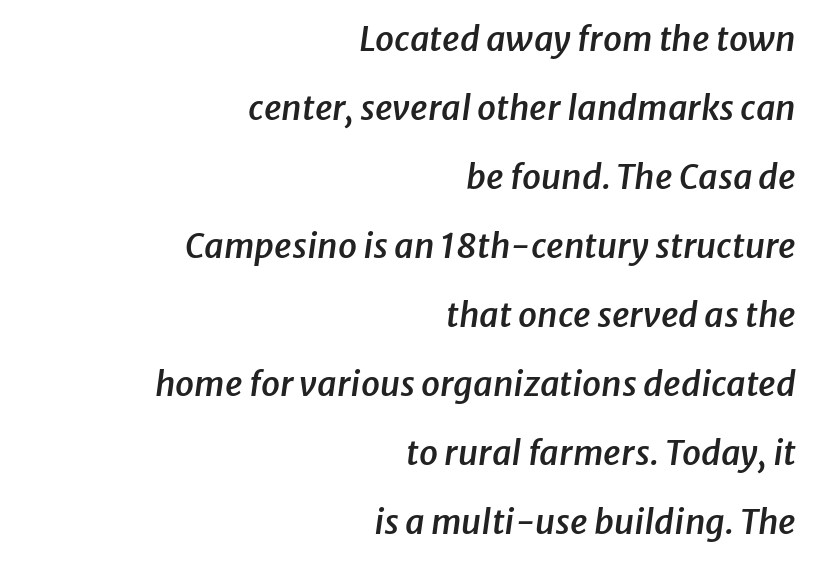
The image shows 34 px semibold type, italic (leaning right); set right-aligned, loose line spacing (2.03x), normal letter spacing, not underlined; low stroke contrast and a medium x-height.
